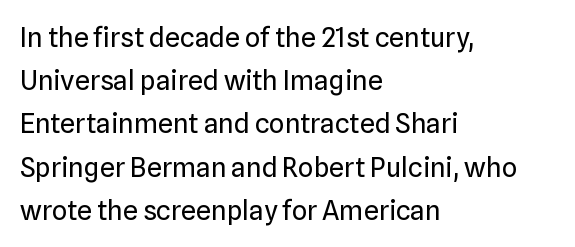
The image shows 27 px text type, upright; set left-aligned, normal line spacing (1.6x), normal letter spacing, not underlined.
